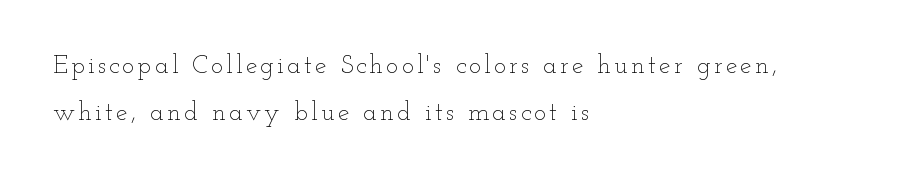
The lettering holds an erect, upright posture throughout. Casual observation: everything's shoved over to the left. Type without underlining. Ink coverage per letter is moderate at most.
